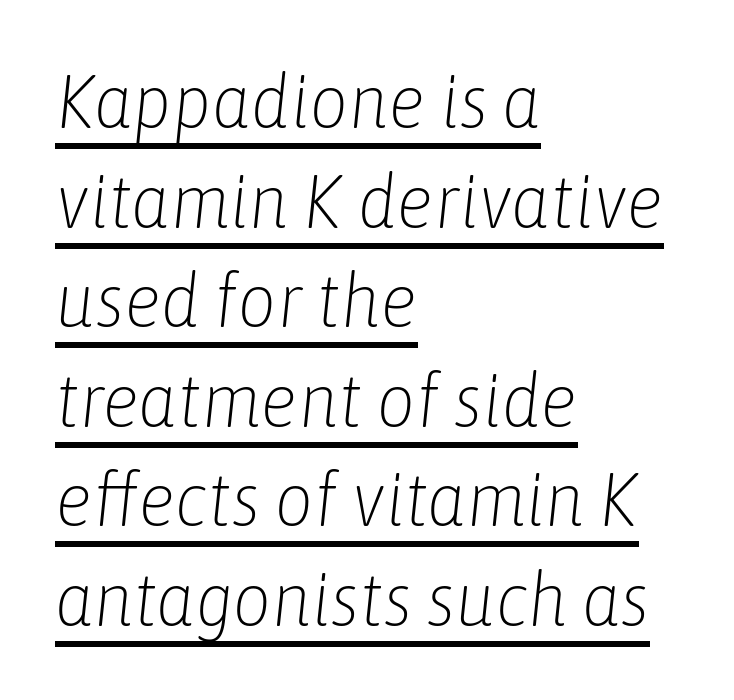
{"italic": "yes", "lean": "right", "slant_degrees": 6, "bold": "no", "weight": "light", "width": "condensed", "stroke_contrast": "low", "x_height": "medium", "monospaced": "no", "underline": "yes", "align": "left", "line_spacing": "normal", "line_spacing_ratio": 1.31, "letter_spacing": "normal", "letter_spacing_em": 0.0, "glyph_px": 76}
